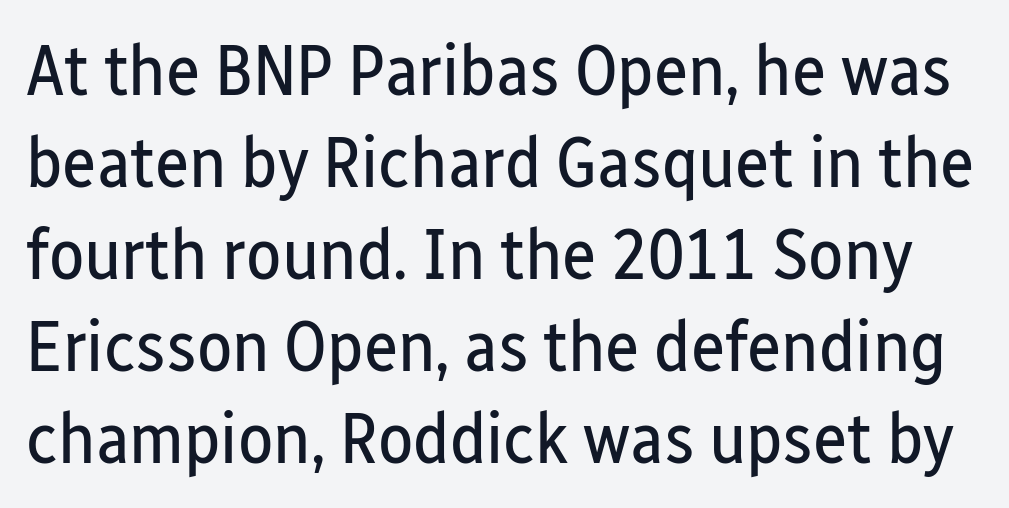
Observe the absence of serifs on each vertical stroke in this sample. Is there much room between lines? A standard amount, neither cramped nor airy. The specimen omits any rule beneath the text block's lines. What stands out about the letter spacing? Nothing — it is the standard amount. Is the stroke heavy? The answer is a plain regular-or-lighter. Character widths vary here, with narrow letters taking less room than wide ones.
